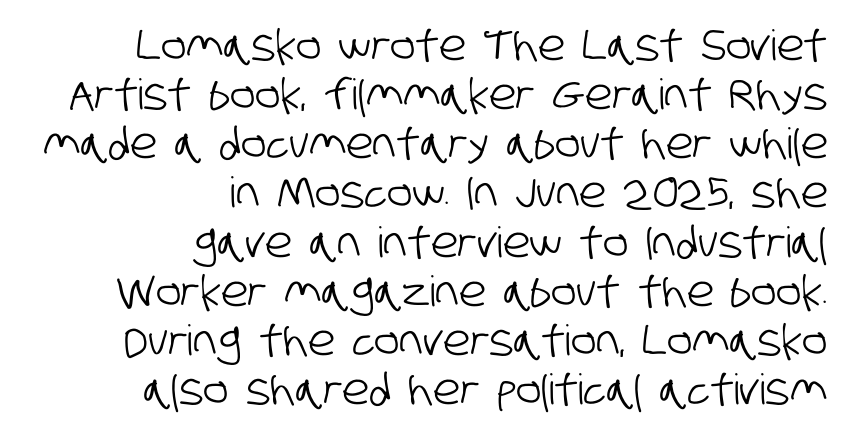
Horizontal alignment here is rightward, an uncommon choice for prose. The letters advance in unequal steps, a hallmark of proportional type. Each row of text sits above clean, open space. Look at the bottom of the vertical strokes: they stop flat, with no serifs.
